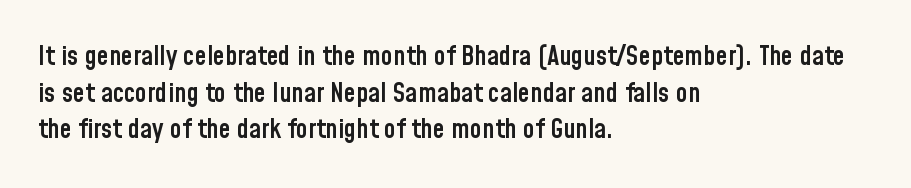
Q: Is the text bold? A: Semi-bold.
Q: Is the text italic (slanted)? A: No, it is upright.
Q: Is the text underlined? A: No.
Q: How is the paragraph aligned? A: Left-aligned.
Q: Is the spacing between letters normal or unusually wide? A: Normal.
Q: Is the spacing between lines tight, normal or loose? A: Normal.
